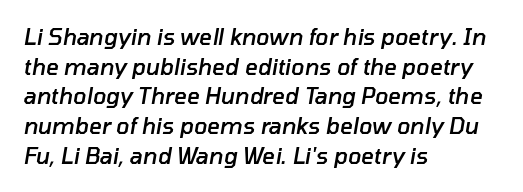
The image shows 22 px text type, italic (leaning right); set left-aligned, normal line spacing (1.35x), normal letter spacing, not underlined.
